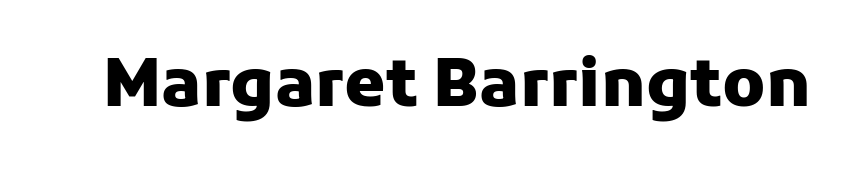
Q: Is the text bold? A: Yes.
Q: Is the text italic (slanted)? A: No, it is upright.
Q: Is the typeface a serif or a sans-serif typeface? A: Sans-serif.
Q: Is the text underlined? A: No.
Q: Is the spacing between letters normal or unusually wide? A: Normal.
Q: Width (condensed, normal, or wide)? A: Normal.
Q: Stroke contrast? A: Low.
Q: x-height? A: Medium.
Q: Monospaced? A: No.
